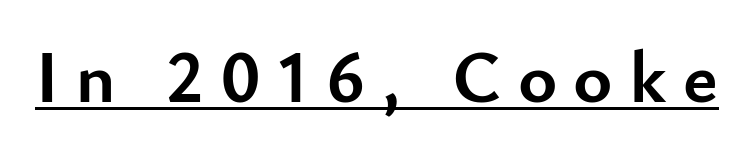
{"serif": "no", "italic": "no", "bold": "yes", "weight": "semibold", "width": "normal", "stroke_contrast": "low", "x_height": "small", "monospaced": "no", "underline": "yes", "letter_spacing": "wide", "letter_spacing_em": 0.22, "glyph_px": 74}
